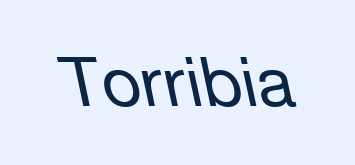
The image shows 68 px regular-weight type, italic (leaning left); set normal letter spacing, not underlined; low stroke contrast and a medium x-height.
